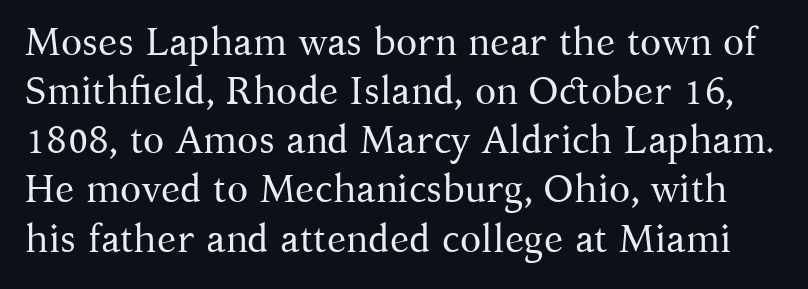
Q: Is the text bold? A: No.
Q: Is the text italic (slanted)? A: No, it is upright.
Q: Is the typeface a serif or a sans-serif typeface? A: Serif.
Q: Is the text underlined? A: No.
Q: Is the spacing between letters normal or unusually wide? A: Normal.
Q: Is the spacing between lines tight, normal or loose? A: Normal.
Q: Width (condensed, normal, or wide)? A: Normal.
Q: Stroke contrast? A: Medium.
Q: x-height? A: Medium.
Q: Monospaced? A: No.
